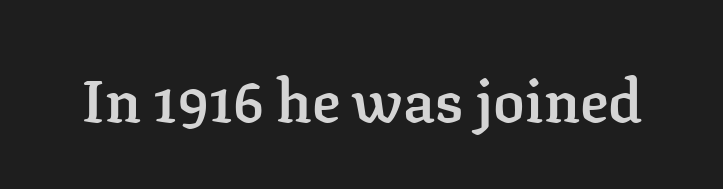
Q: Is the text bold? A: Semi-bold.
Q: Is the text italic (slanted)? A: No, it is upright.
Q: Is the typeface a serif or a sans-serif typeface? A: Serif.
Q: Is the text underlined? A: No.
Q: Is the spacing between letters normal or unusually wide? A: Normal.
Q: Width (condensed, normal, or wide)? A: Normal.
Q: Stroke contrast? A: Low.
Q: x-height? A: Medium.
Q: Monospaced? A: No.
